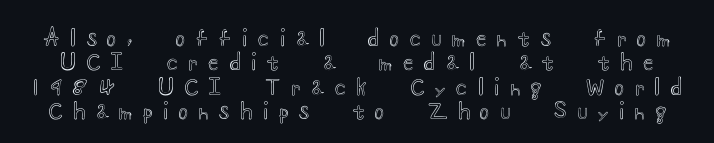
The image shows 22 px text type, upright; set tight line spacing (1.11x), unusually wide letter spacing (+0.49 em), not underlined.
